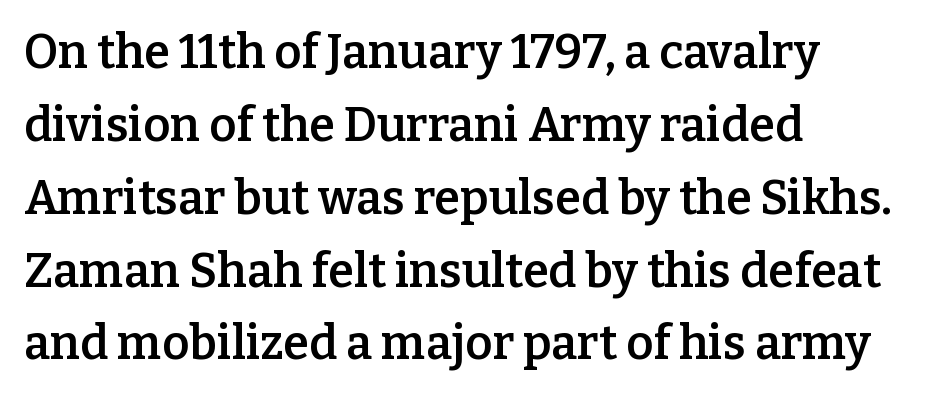
Q: Is the text bold? A: Semi-bold.
Q: Is the text italic (slanted)? A: No, it is upright.
Q: Is the typeface a serif or a sans-serif typeface? A: Serif.
Q: Is the text underlined? A: No.
Q: How is the paragraph aligned? A: Left-aligned.
Q: Is the spacing between letters normal or unusually wide? A: Normal.
Q: Is the spacing between lines tight, normal or loose? A: Normal.
Q: Width (condensed, normal, or wide)? A: Normal.
Q: Stroke contrast? A: Low.
Q: x-height? A: Medium.
Q: Monospaced? A: No.
